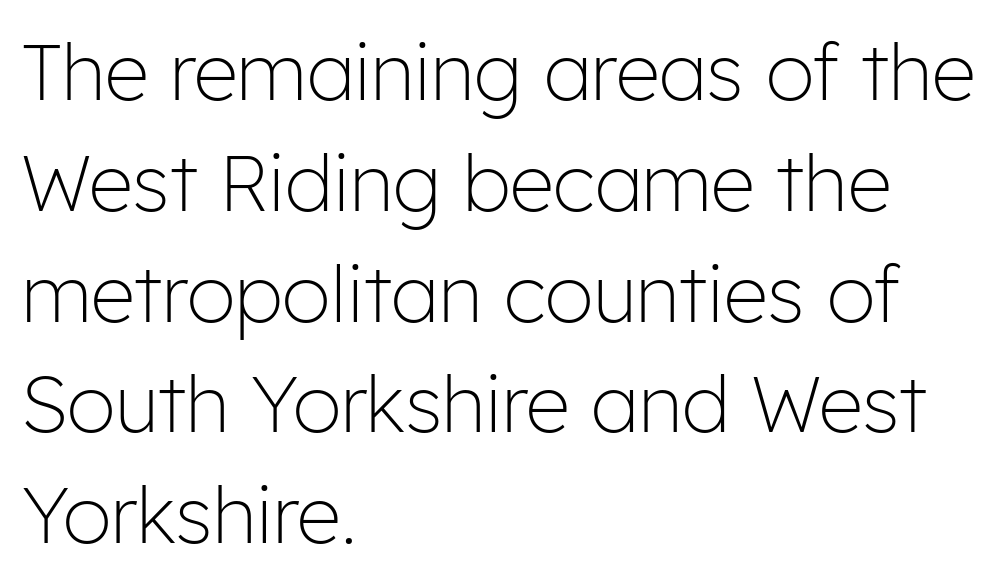
This is the regular roman posture of the typeface. The baseline area is clear. On a weight scale, this lands at 450 or below. Serifs: no, the terminals of the letterforms are clean. Compared with typical paragraphs, the rows here are spaced about the same. Horizontal alignment here is leftward, the default for most running prose.
